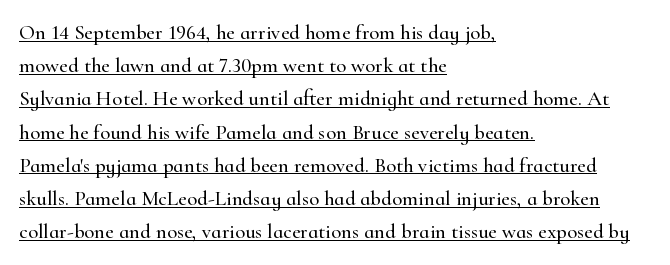
{"italic": "no", "underline": "yes", "align": "left", "line_spacing": "normal", "line_spacing_ratio": 1.58, "letter_spacing": "normal", "letter_spacing_em": 0.0, "glyph_px": 21}
